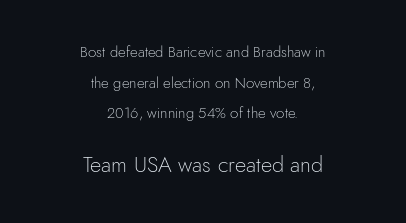
Q: Is the text bold? A: No.
Q: Is the text italic (slanted)? A: No, it is upright.
Q: Is the text underlined? A: No.
Q: How is the paragraph aligned? A: Centered.
Q: Is the spacing between letters normal or unusually wide? A: Normal.
Q: Is the spacing between lines tight, normal or loose? A: Loose.
Q: Which block of text is set in a larger size, the first (top) or the second (bottom)? A: The second (bottom) one.
